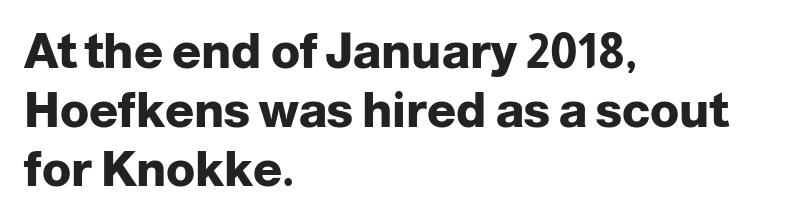
The image shows 48 px heavy sans-serif type, upright; set left-aligned, line spacing 1.23x, normal letter spacing, not underlined; low stroke contrast and a medium x-height.
